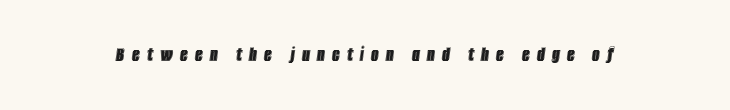
The image shows 21 px text type, italic (leaning right); set unusually wide letter spacing (+0.35 em), not underlined.
